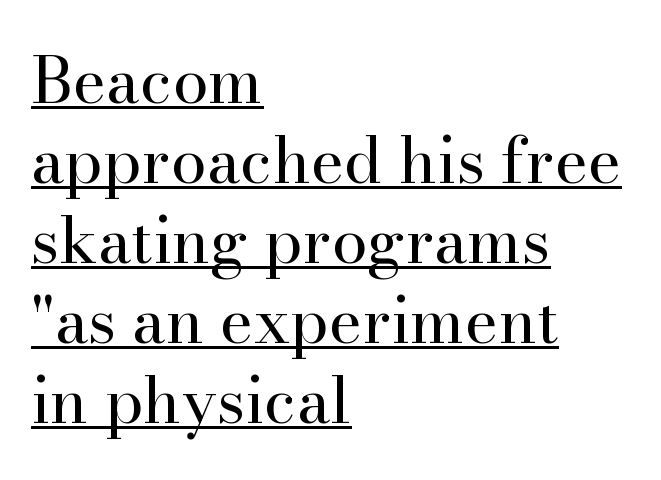
{"serif": "yes", "italic": "no", "bold": "no", "weight": "regular", "width": "normal", "stroke_contrast": "high", "x_height": "small", "monospaced": "no", "underline": "yes", "align": "left", "line_spacing": "normal", "line_spacing_ratio": 1.25, "letter_spacing": "normal", "letter_spacing_em": 0.0, "glyph_px": 64}
